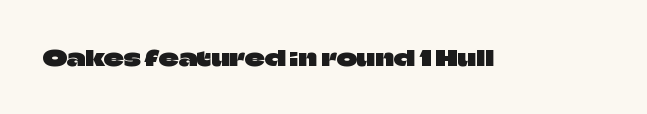
The image shows 22 px text type, upright; set normal letter spacing, not underlined.
